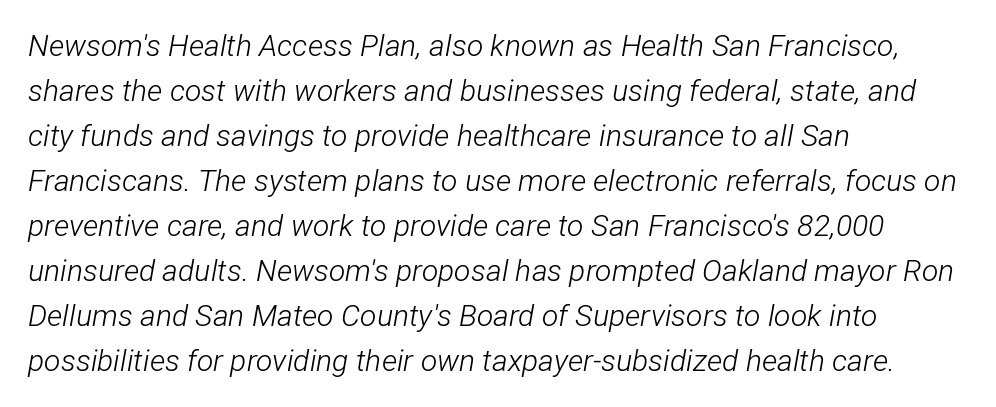
Every row of glyphs begins at an identical x-position on the left. Style check: oblique. The rendering keeps characters at their native spacing. You could not count columns in this text — the font is proportionally spaced. Underline: absent.
